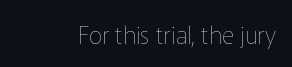
{"italic": "no", "bold": "no", "underline": "no", "letter_spacing": "normal", "letter_spacing_em": 0.0, "glyph_px": 24}
